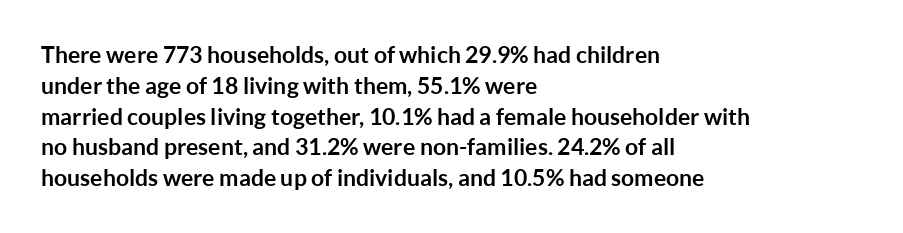
It's the straight-up-and-down kind of type. Descender tails drop into unmarked territory. Weight check: bold — yes, fully. Line beginnings align vertically; line endings do not.
